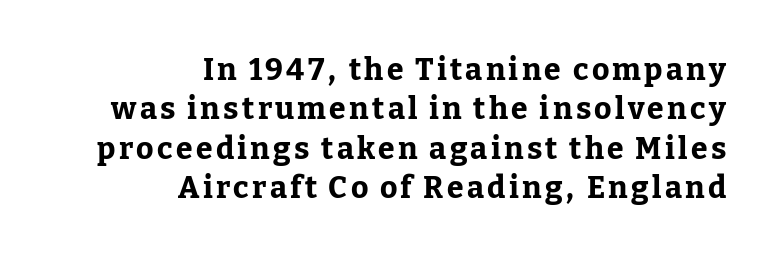
Q: Is the text bold? A: Yes.
Q: Is the text italic (slanted)? A: No, it is upright.
Q: Is the typeface a serif or a sans-serif typeface? A: Serif.
Q: Is the text underlined? A: No.
Q: How is the paragraph aligned? A: Right-aligned.
Q: Is the spacing between lines tight, normal or loose? A: Normal.
Q: Width (condensed, normal, or wide)? A: Normal.
Q: Stroke contrast? A: Low.
Q: x-height? A: Medium.
Q: Monospaced? A: No.
